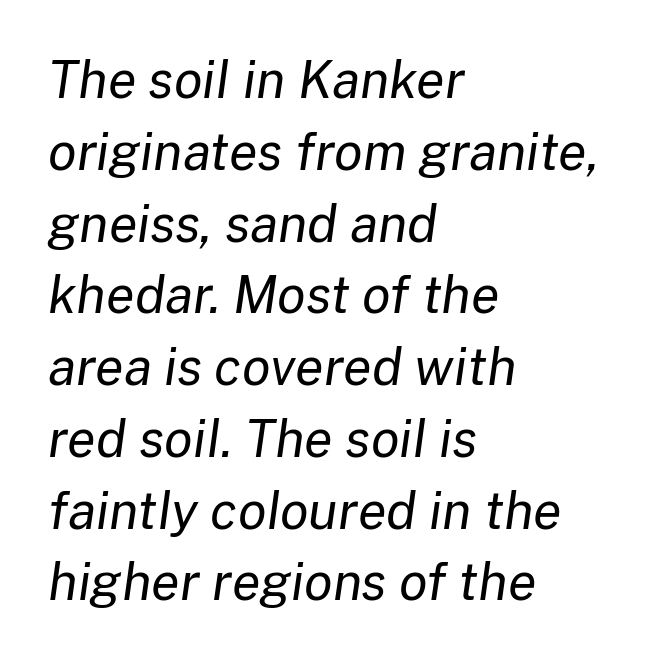
Q: Is the text bold? A: No.
Q: Is the text italic (slanted)? A: Yes, it leans right by about 8 degrees.
Q: Is the text underlined? A: No.
Q: How is the paragraph aligned? A: Left-aligned.
Q: Is the spacing between letters normal or unusually wide? A: Normal.
Q: Is the spacing between lines tight, normal or loose? A: Normal.
Q: Width (condensed, normal, or wide)? A: Normal.
Q: Stroke contrast? A: Low.
Q: x-height? A: Medium.
Q: Monospaced? A: No.
